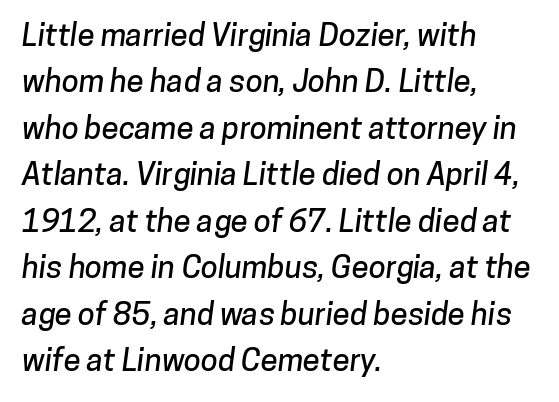
The passage shown stacks its lines at a standard gap. Varying glyph widths throughout — classic text-font behaviour. These lines are composed in type without serifs. Standard letterfit; no display-style spreading of the glyphs.
